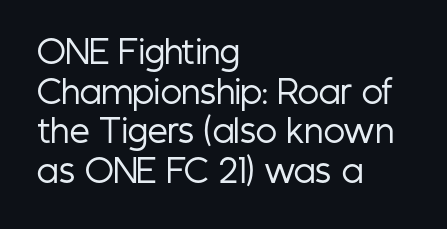
{"serif": "no", "italic": "no", "bold": "no", "weight": "regular", "width": "condensed", "stroke_contrast": "low", "x_height": "medium", "monospaced": "no", "underline": "no", "align": "left", "line_spacing_ratio": 1.24, "letter_spacing": "normal", "letter_spacing_em": 0.0, "glyph_px": 32}
